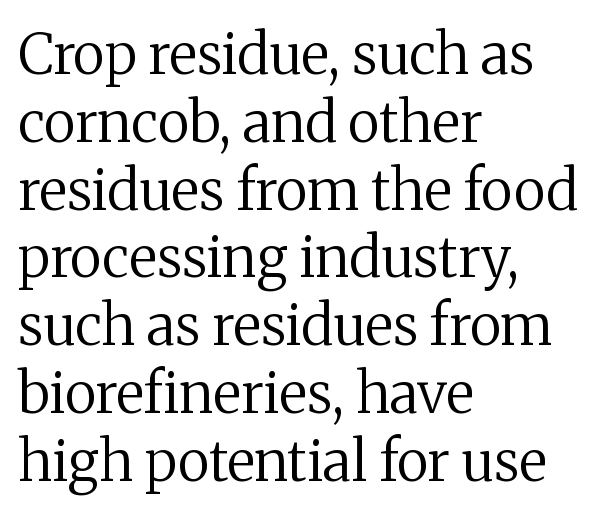
Q: Is the text bold? A: No.
Q: Is the text italic (slanted)? A: No, it is upright.
Q: Is the typeface a serif or a sans-serif typeface? A: Serif.
Q: Is the text underlined? A: No.
Q: How is the paragraph aligned? A: Left-aligned.
Q: Is the spacing between letters normal or unusually wide? A: Normal.
Q: Width (condensed, normal, or wide)? A: Normal.
Q: Stroke contrast? A: Medium.
Q: x-height? A: Medium.
Q: Monospaced? A: No.
